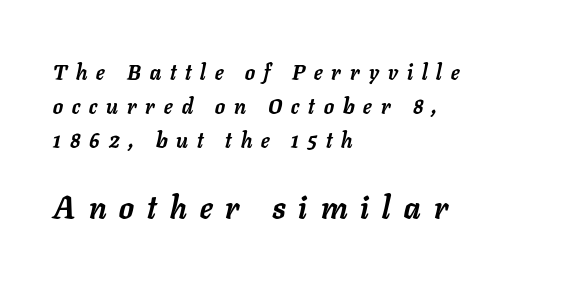
The image shows 31 px semibold type, italic (leaning right); set left-aligned, normal line spacing (1.61x), unusually wide letter spacing (+0.43 em), not underlined; the second (bottom) block is 1.48x larger; low stroke contrast and a medium x-height.
